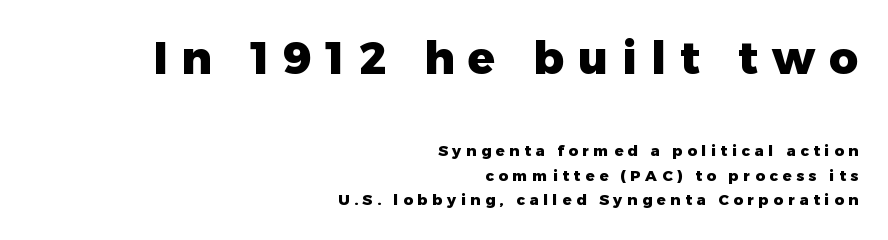
Q: Is the text bold? A: Yes.
Q: Is the text italic (slanted)? A: No, it is upright.
Q: Is the typeface a serif or a sans-serif typeface? A: Sans-serif.
Q: Is the text underlined? A: No.
Q: How is the paragraph aligned? A: Right-aligned.
Q: Is the spacing between letters normal or unusually wide? A: Unusually wide.
Q: Is the spacing between lines tight, normal or loose? A: Normal.
Q: Which block of text is set in a larger size, the first (top) or the second (bottom)? A: The first (top) one.
Q: Width (condensed, normal, or wide)? A: Normal.
Q: Stroke contrast? A: Low.
Q: x-height? A: Medium.
Q: Monospaced? A: No.
